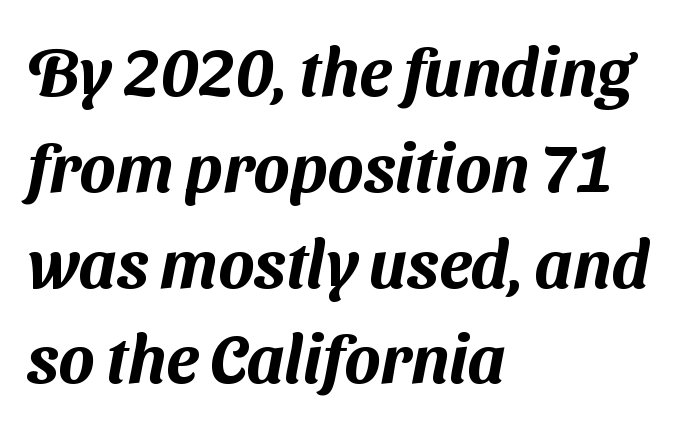
{"serif": "no", "width": "normal", "stroke_contrast": "medium", "x_height": "medium", "monospaced": "no", "underline": "no", "align": "left", "line_spacing": "normal", "line_spacing_ratio": 1.43, "letter_spacing": "normal", "letter_spacing_em": 0.0, "glyph_px": 67}
